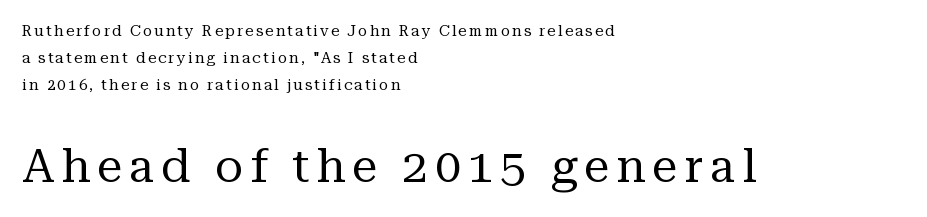
Are there feet on the stems? There are — it's a serif. Character widths vary here, with narrow letters taking less room than wide ones. Stroke mass is kept to a normal reading level or below. The letters stand upright; this is a roman face. You get the small type first, then a jump to larger type. Nobody drew a line under any word here.
